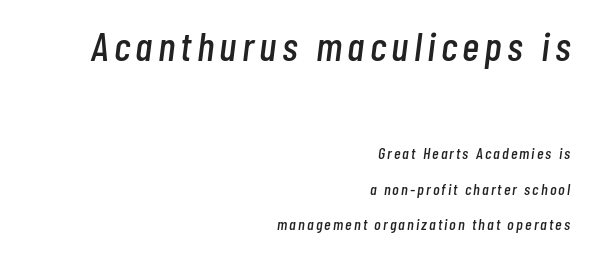
Q: Is the text italic (slanted)? A: Yes, it leans right by about 7 degrees.
Q: Is the text underlined? A: No.
Q: How is the paragraph aligned? A: Right-aligned.
Q: Is the spacing between lines tight, normal or loose? A: Loose.
Q: Which block of text is set in a larger size, the first (top) or the second (bottom)? A: The first (top) one.
Q: Width (condensed, normal, or wide)? A: Condensed.
Q: Stroke contrast? A: Low.
Q: x-height? A: Medium.
Q: Monospaced? A: No.
